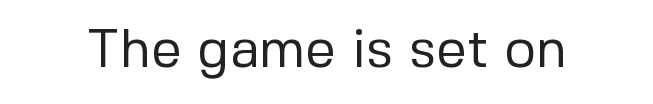
Q: Is the text bold? A: No.
Q: Is the text italic (slanted)? A: No, it is upright.
Q: Is the typeface a serif or a sans-serif typeface? A: Sans-serif.
Q: Is the text underlined? A: No.
Q: Is the spacing between letters normal or unusually wide? A: Normal.
Q: Width (condensed, normal, or wide)? A: Normal.
Q: Stroke contrast? A: Low.
Q: x-height? A: Medium.
Q: Monospaced? A: No.
